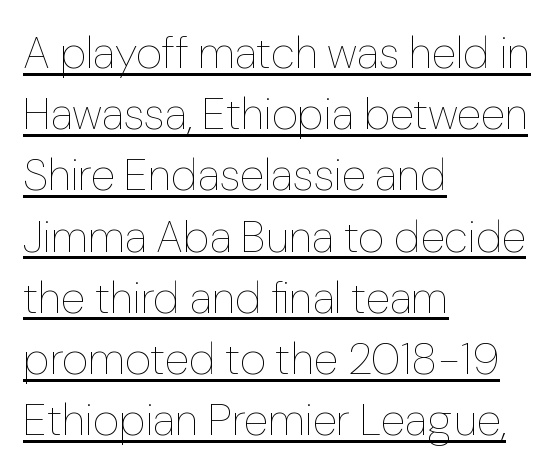
Quick note: interline space is typical. Spacing verdict: proportional, widths tailored to each character. Caption: multi-line text, flush left, ragged right. No heavy texture on the line: the type isn't bold.
